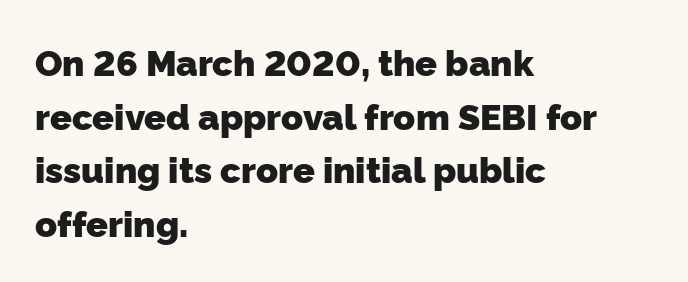
{"serif": "no", "bold": "yes", "weight": "heavy", "width": "normal", "stroke_contrast": "low", "x_height": "medium", "monospaced": "no", "underline": "no", "align": "left", "line_spacing": "normal", "line_spacing_ratio": 1.49, "letter_spacing": "normal", "letter_spacing_em": 0.0, "glyph_px": 36}
